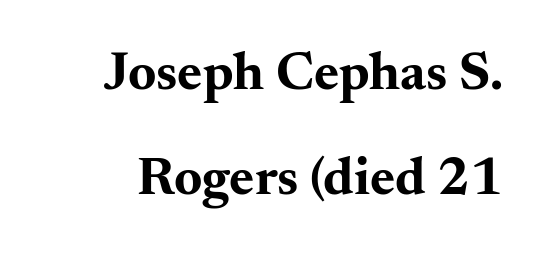
The image shows 54 px bold, wide serif type, upright; set loose line spacing (1.95x), normal letter spacing, not underlined; medium stroke contrast and a small x-height.
